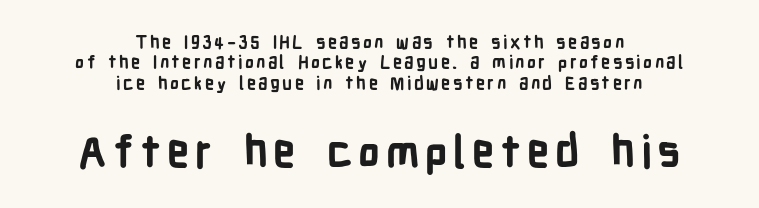
Q: Is the text bold? A: Yes.
Q: Is the text italic (slanted)? A: No, it is upright.
Q: Is the typeface a serif or a sans-serif typeface? A: Sans-serif.
Q: Is the text underlined? A: No.
Q: How is the paragraph aligned? A: Centered.
Q: Is the spacing between lines tight, normal or loose? A: Tight.
Q: Which block of text is set in a larger size, the first (top) or the second (bottom)? A: The second (bottom) one.
Q: Width (condensed, normal, or wide)? A: Condensed.
Q: Stroke contrast? A: Low.
Q: x-height? A: Medium.
Q: Monospaced? A: No.
